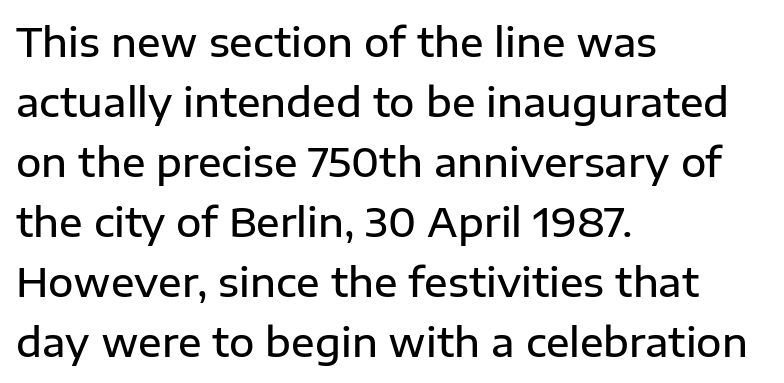
Notice how descenders clear the ascenders below comfortably — that's standard leading. A sans-serif font was chosen for this passage. The passage shown is semibold, sitting just below true bold. This is roman type, the default non-slanted kind. Each row of text sits above clean, open space. Glyph-to-glyph distance matches everyday printed text.
